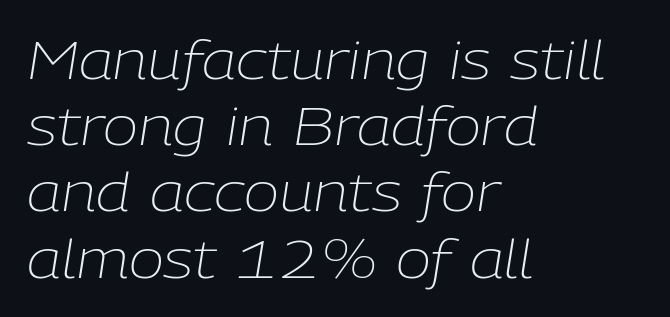
The image shows 53 px light type, italic (leaning right); set left-aligned, normal line spacing (1.25x), normal letter spacing, not underlined; low stroke contrast and a medium x-height.
